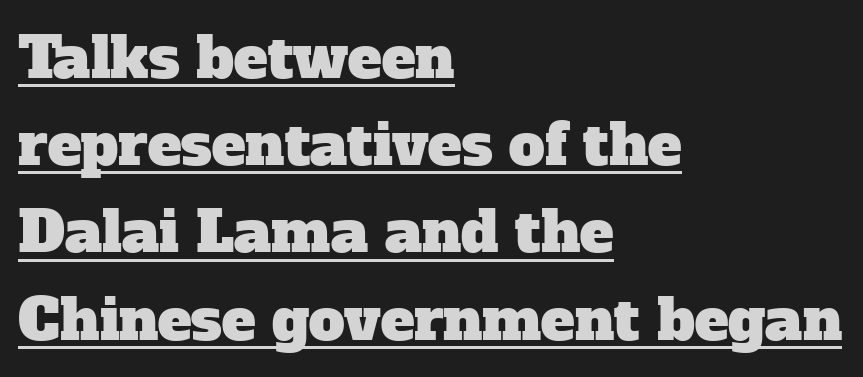
The image shows 57 px serif type; set left-aligned, normal line spacing (1.53x), normal letter spacing, underlined; low stroke contrast and a medium x-height.
